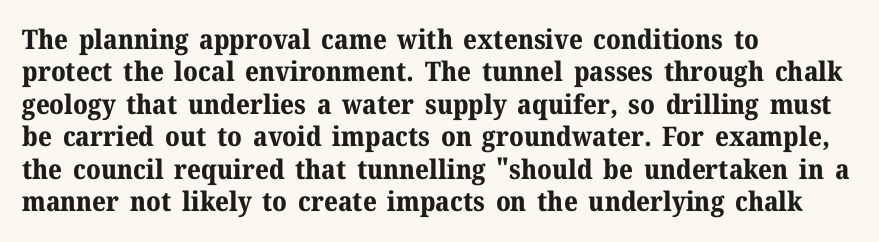
The image shows 27 px bold type, upright; set left-aligned, line spacing 1.2x, normal letter spacing, not underlined.
